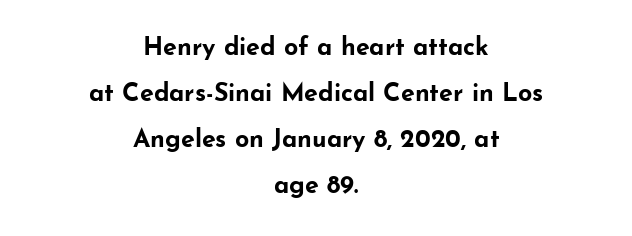
Q: Is the text bold? A: Yes.
Q: Is the text italic (slanted)? A: No, it is upright.
Q: Is the text underlined? A: No.
Q: How is the paragraph aligned? A: Centered.
Q: Is the spacing between letters normal or unusually wide? A: Normal.
